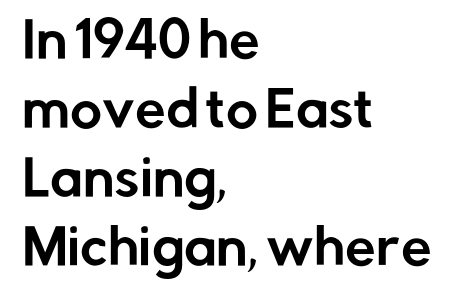
The image shows 49 px sans-serif type, upright; set left-aligned, normal line spacing (1.41x), normal letter spacing, not underlined; low stroke contrast and a medium x-height.
